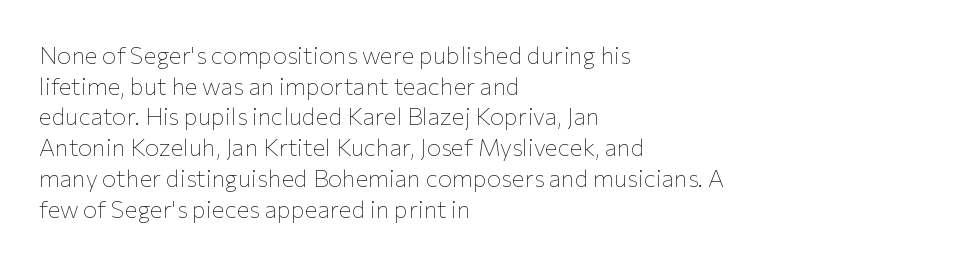
Q: Is the text bold? A: No.
Q: Is the text italic (slanted)? A: No, it is upright.
Q: Is the text underlined? A: No.
Q: How is the paragraph aligned? A: Left-aligned.
Q: Is the spacing between letters normal or unusually wide? A: Normal.
Q: Is the spacing between lines tight, normal or loose? A: Normal.
